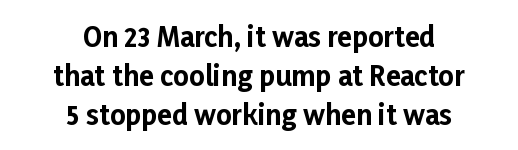
{"italic": "no", "bold": "yes", "underline": "no", "align": "center", "line_spacing": "normal", "line_spacing_ratio": 1.44, "letter_spacing": "normal", "letter_spacing_em": 0.0, "glyph_px": 27}
